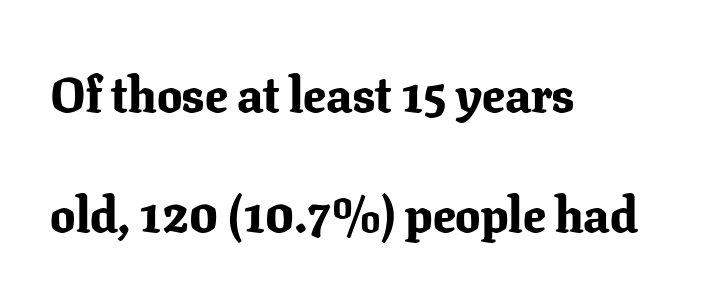
Q: Is the text bold? A: Yes.
Q: Is the text italic (slanted)? A: No, it is upright.
Q: Is the typeface a serif or a sans-serif typeface? A: Serif.
Q: Is the text underlined? A: No.
Q: How is the paragraph aligned? A: Left-aligned.
Q: Is the spacing between letters normal or unusually wide? A: Normal.
Q: Is the spacing between lines tight, normal or loose? A: Loose.
Q: Width (condensed, normal, or wide)? A: Normal.
Q: Stroke contrast? A: Low.
Q: x-height? A: Medium.
Q: Monospaced? A: No.
